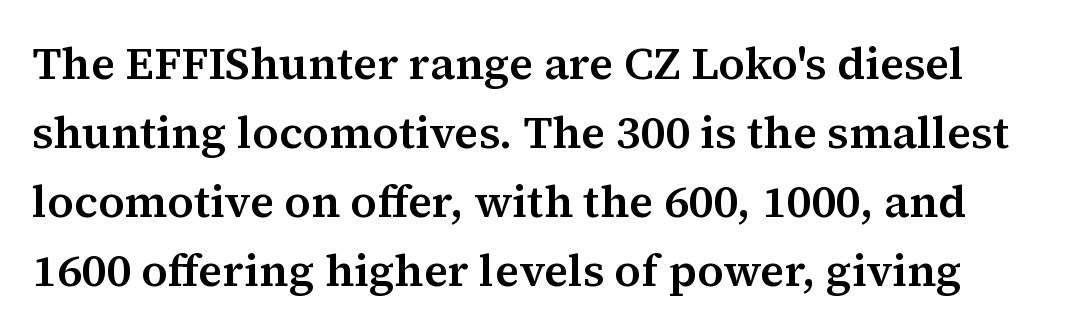
{"serif": "yes", "italic": "no", "width": "normal", "stroke_contrast": "medium", "x_height": "medium", "monospaced": "no", "underline": "no", "line_spacing": "normal", "line_spacing_ratio": 1.53, "letter_spacing": "normal", "letter_spacing_em": 0.0, "glyph_px": 45}
